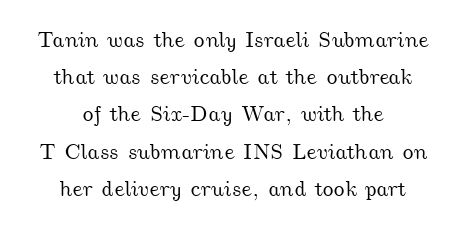
Q: Is the text underlined? A: No.
Q: How is the paragraph aligned? A: Centered.
Q: Is the spacing between letters normal or unusually wide? A: Normal.
Q: Is the spacing between lines tight, normal or loose? A: Normal.
